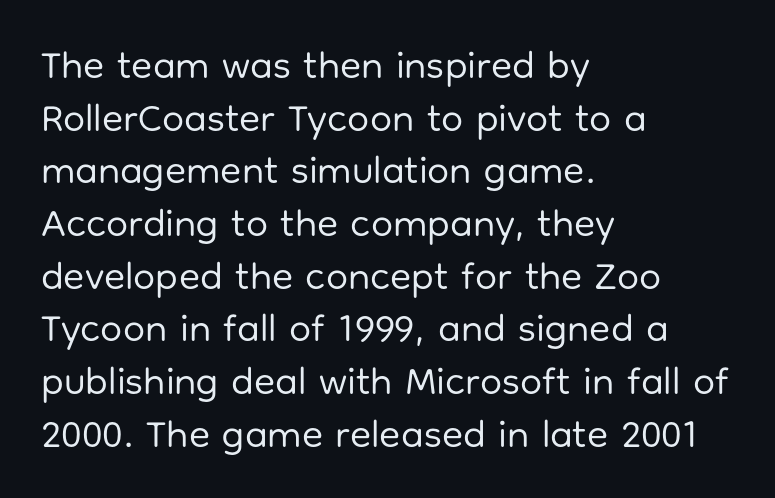
{"serif": "no", "italic": "no", "bold": "no", "weight": "regular", "width": "normal", "stroke_contrast": "low", "x_height": "medium", "monospaced": "no", "underline": "no", "align": "left", "line_spacing": "normal", "line_spacing_ratio": 1.35, "letter_spacing": "normal", "letter_spacing_em": 0.0, "glyph_px": 39}
